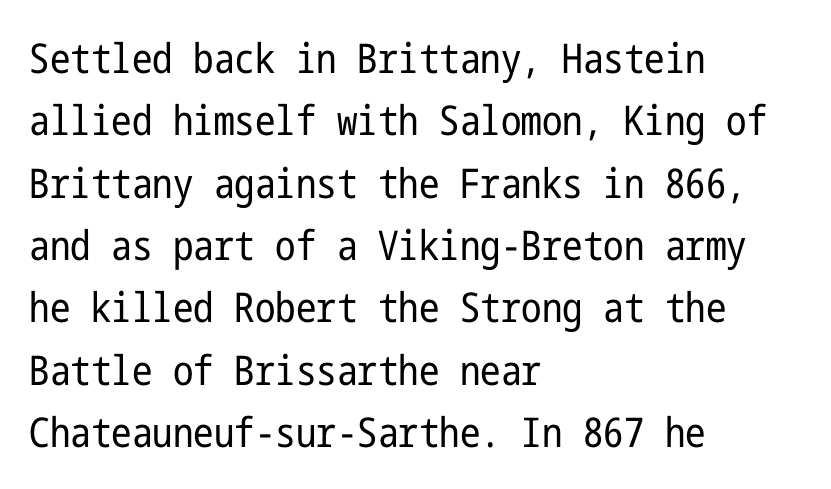
{"serif": "no", "italic": "no", "bold": "no", "weight": "regular", "width": "condensed", "stroke_contrast": "low", "x_height": "medium", "underline": "no", "align": "left", "line_spacing": "normal", "line_spacing_ratio": 1.52, "letter_spacing": "normal", "letter_spacing_em": 0.0, "glyph_px": 41}
